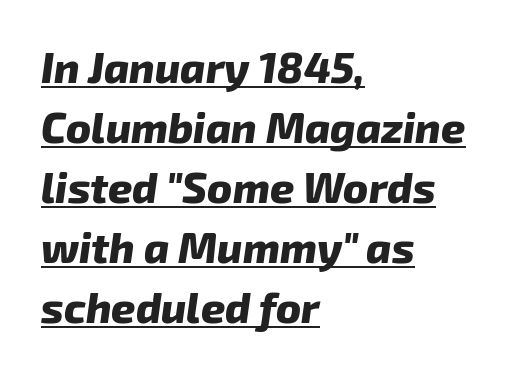
Designer's note — italics engaged. There is no visible air inserted between adjacent glyphs. Leftover space on each line is placed entirely after the last word. The strokes are fattened all the way to bold. Like a heading marked for emphasis, these lines bear an underscore.
